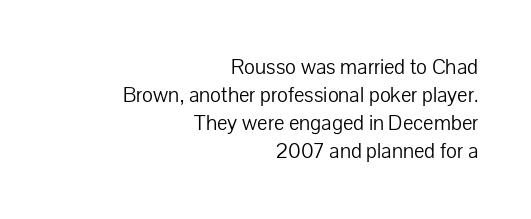
The image shows 22 px text type, upright; set right-aligned, normal line spacing (1.27x), normal letter spacing, not underlined.
